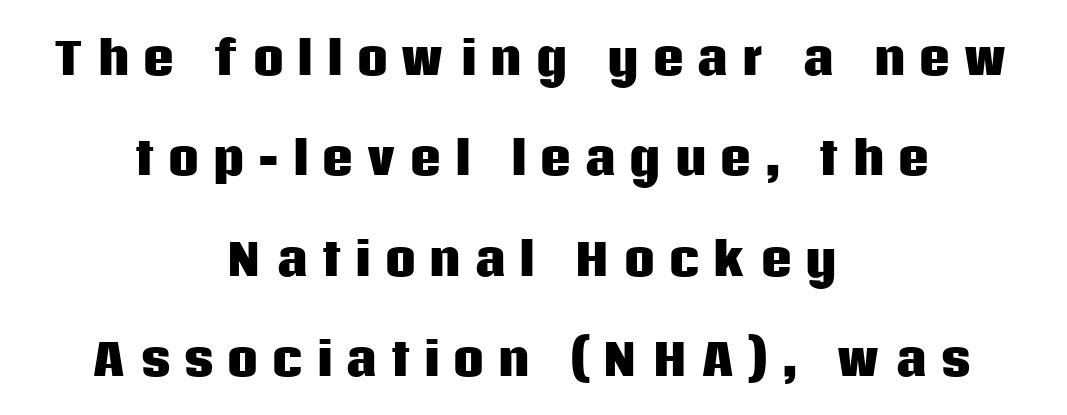
The image shows 44 px heavy sans-serif type, upright; set centered, loose line spacing (2.28x), unusually wide letter spacing (+0.29 em), not underlined; low stroke contrast and a large x-height.
